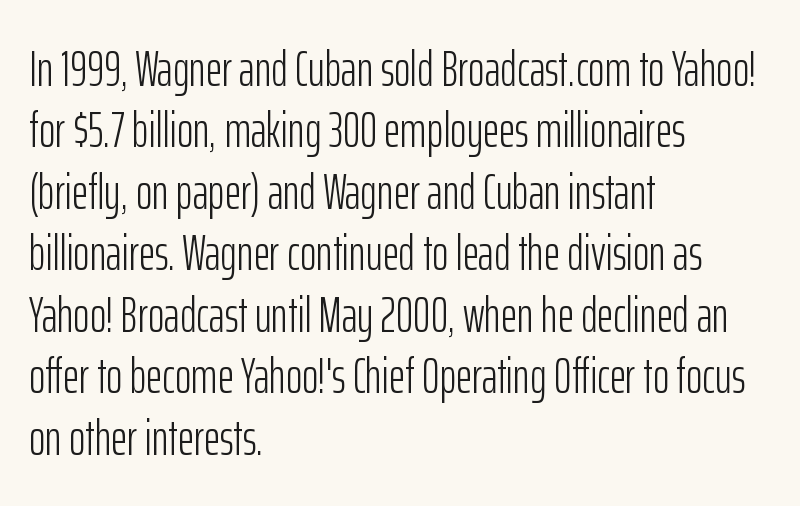
{"serif": "no", "italic": "no", "bold": "no", "weight": "light", "width": "condensed", "stroke_contrast": "low", "x_height": "medium", "monospaced": "no", "underline": "no", "align": "left", "line_spacing_ratio": 1.23, "letter_spacing": "normal", "letter_spacing_em": 0.0, "glyph_px": 50}
